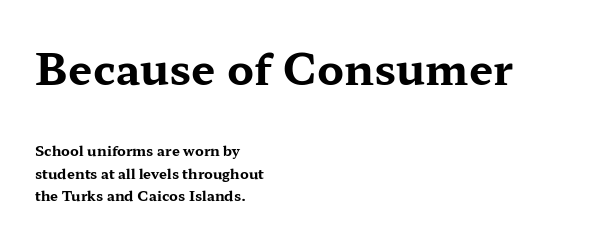
The image shows 43 px bold, wide serif type, upright; set left-aligned, normal line spacing (1.62x), normal letter spacing, not underlined; the first (top) block is 3.07x larger; medium stroke contrast and a medium x-height.
